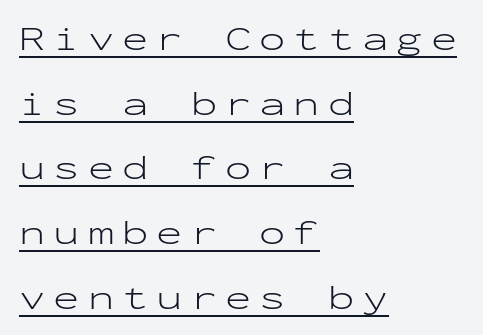
{"serif": "no", "italic": "no", "bold": "no", "weight": "light", "width": "wide", "stroke_contrast": "low", "x_height": "medium", "monospaced": "yes", "underline": "yes", "align": "left", "line_spacing_ratio": 1.85, "letter_spacing": "wide", "letter_spacing_em": 0.23, "glyph_px": 35}
